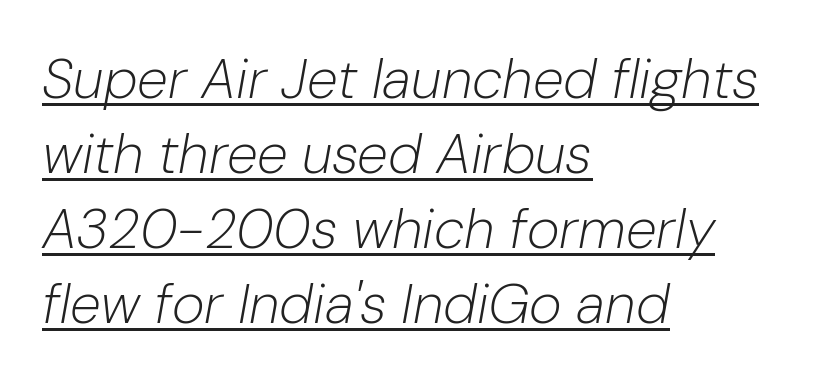
A typographer would call this underscored text. Does extra space separate the letters? No, they use regular spacing. Compared with typical paragraphs, the rows here are spaced about the same. These lines stack with their left ends in a neat column.
